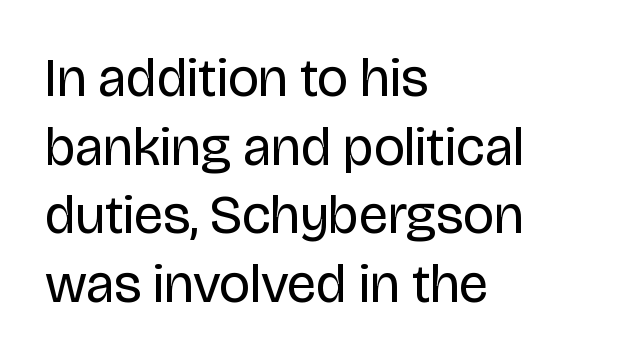
{"serif": "no", "italic": "no", "bold": "no", "weight": "regular", "width": "normal", "stroke_contrast": "low", "x_height": "large", "monospaced": "no", "underline": "no", "align": "left", "line_spacing": "normal", "line_spacing_ratio": 1.27, "letter_spacing": "normal", "letter_spacing_em": 0.0, "glyph_px": 54}
